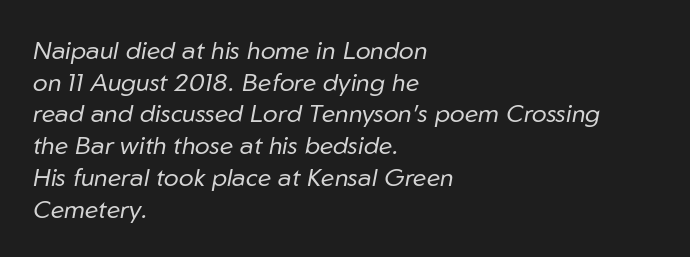
The image shows 25 px text type, italic (leaning right); set left-aligned, normal line spacing (1.27x), normal letter spacing, not underlined.
